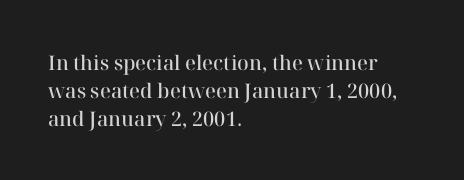
The image shows 20 px text type, upright; set left-aligned, normal line spacing (1.4x), normal letter spacing, not underlined.
